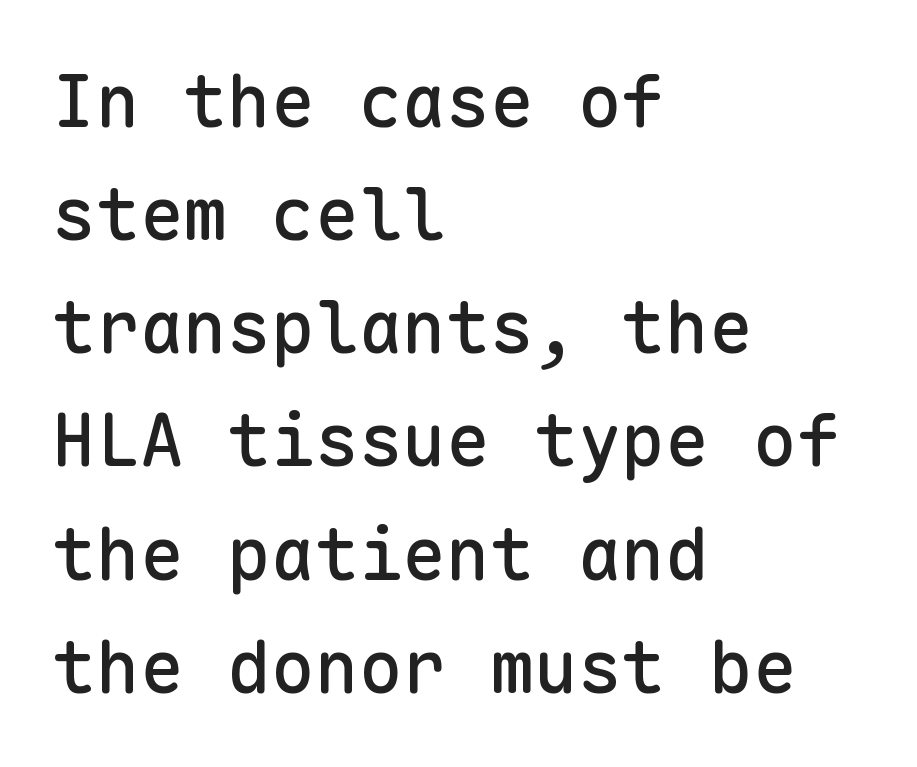
Honestly, there is no underline to notice here at all. Students, observe: this is what conventionally led text looks like. The axis of the letterforms is exactly vertical. Which margin do the lines hug? The left one — the right edge is uneven. Honestly, the letter spacing is just normal — you wouldn't notice it. The font family rendered here belongs to the sans-serif group.
